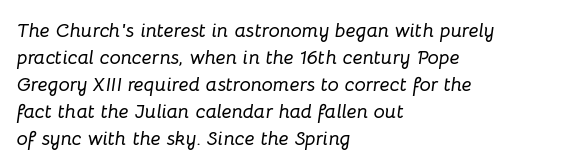
The image shows 20 px text type, italic (leaning right); set left-aligned, normal line spacing (1.35x), normal letter spacing, not underlined.
